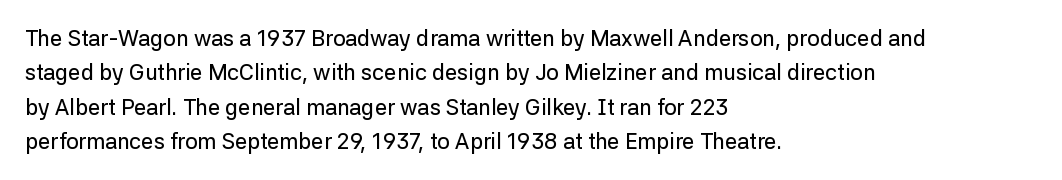
Teacher's note: observe the even left margin — that is flush-left alignment. The passage shown has conventional tracking throughout. It's the straight-up-and-down kind of type. The block of text has a typical density, with ordinary space between rows. The area under the type is left untouched.
